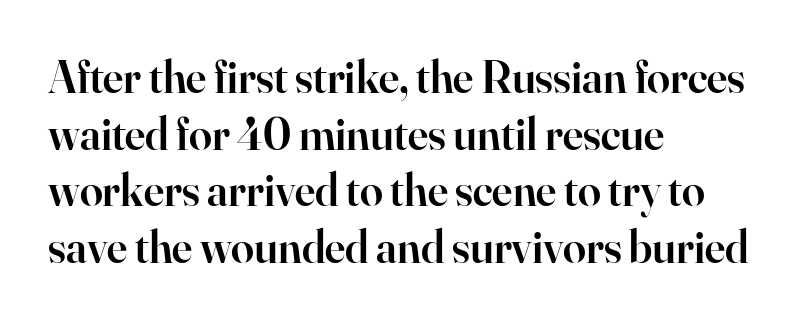
The face used here is proportionally spaced, like ordinary book or web type. A serif font was chosen for this passage. Beneath every word, the page is bare. Typesetter's note: demi weight, one step under bold.
